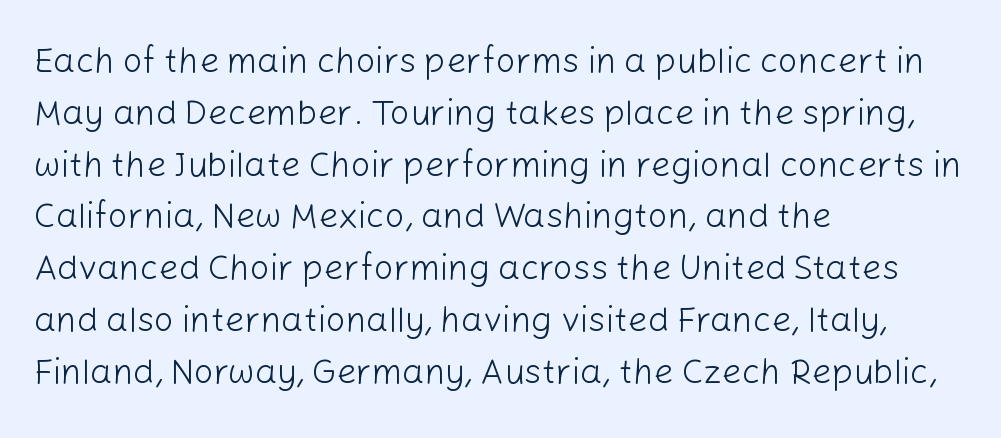
Unbolded letterforms with no extra heft. The face used here is a sans, in the tradition of grotesques and geometrics. Is this a fixed-width face? No — the glyphs have proportional, varying widths. Quick note: not italic, upright. Characters follow at the spacing the type designer built in.
